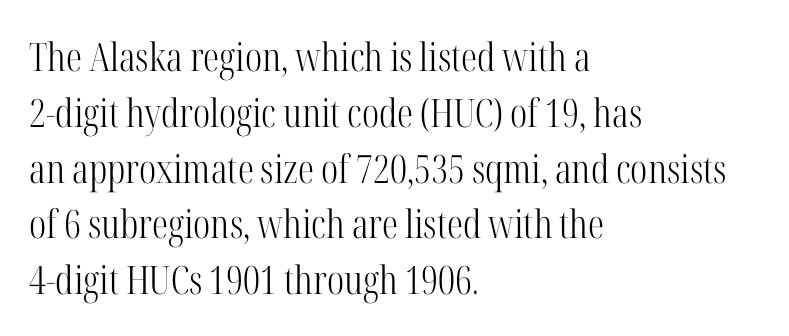
Typographically, this falls in the serif category. Stroke thickness stays within the range of a standard reading face or lighter. Quick note: underline off. The passage shown is typed in a proportional face where columns would drift.
